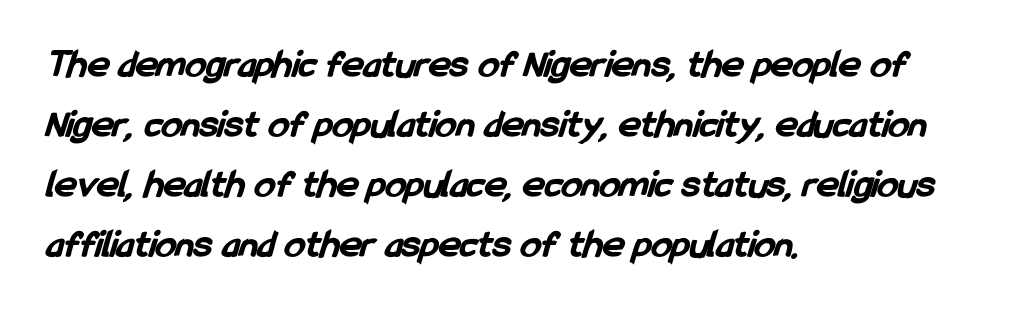
Emphasis by weight is at full strength: bold. Looks like regular typesetting: each glyph gets only the width it needs. The face used here is rendered with its standard letterfit. Descender tails drop into unmarked territory. Is this a sans? Yes — the strokes have no serifs. The setting favours the left margin, as ordinary paragraphs usually do.
